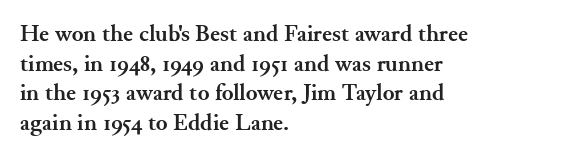
Nobody drew a line under any word here. The lettering stays uniformly vertical, giving the passage a roman look. Each word holds together tightly as a unit, with standard inter-letter gaps. A student would call this left alignment; a typographer would say flush left, rag right. Typographic density is high because the face is bold.
